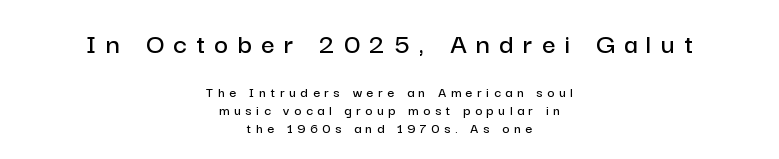
Q: Is the text italic (slanted)? A: No, it is upright.
Q: Is the typeface a serif or a sans-serif typeface? A: Sans-serif.
Q: Is the text underlined? A: No.
Q: How is the paragraph aligned? A: Centered.
Q: Is the spacing between letters normal or unusually wide? A: Unusually wide.
Q: Which block of text is set in a larger size, the first (top) or the second (bottom)? A: The first (top) one.
Q: Width (condensed, normal, or wide)? A: Normal.
Q: Stroke contrast? A: Low.
Q: x-height? A: Medium.
Q: Monospaced? A: No.
